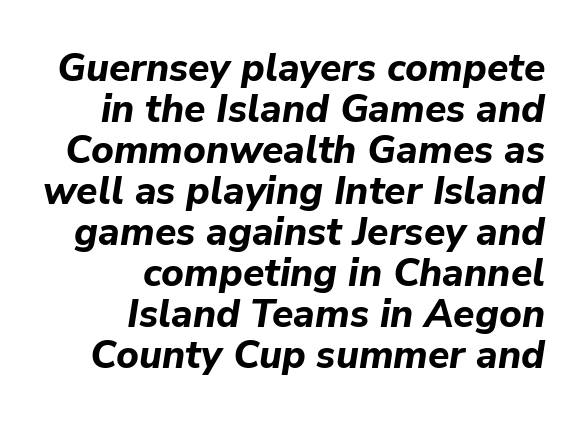
{"italic": "yes", "lean": "right", "slant_degrees": 9, "bold": "yes", "weight": "bold", "width": "normal", "stroke_contrast": "low", "x_height": "medium", "monospaced": "no", "underline": "no", "align": "right", "line_spacing": "tight", "line_spacing_ratio": 1.05, "letter_spacing": "normal", "letter_spacing_em": 0.0, "glyph_px": 39}
